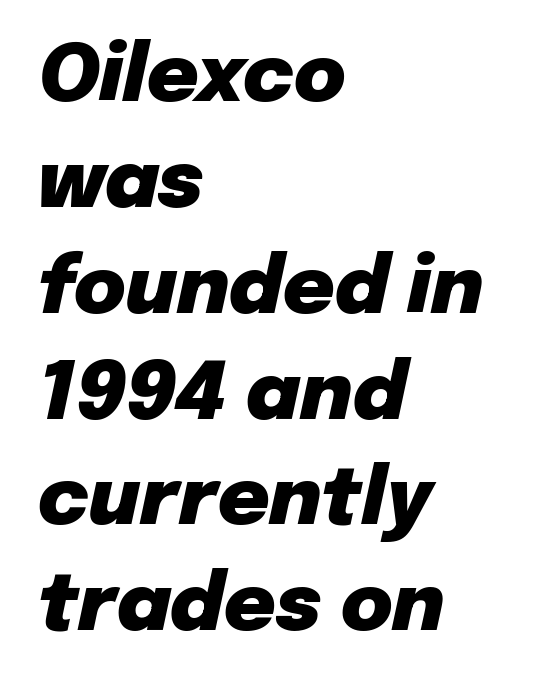
The image shows 79 px heavy type, italic (leaning right); set left-aligned, normal line spacing (1.34x), normal letter spacing, not underlined; low stroke contrast and a medium x-height.
